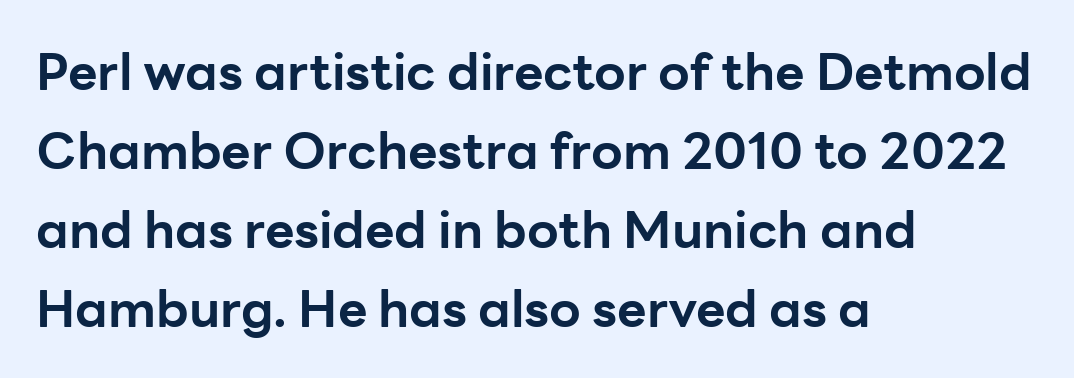
The space directly below the letters is spotless. A sans-serif font was chosen for this passage. Character widths vary here, with narrow letters taking less room than wide ones. Students, observe: this is what conventionally led text looks like. Ordinary non-slanted type is in use.
